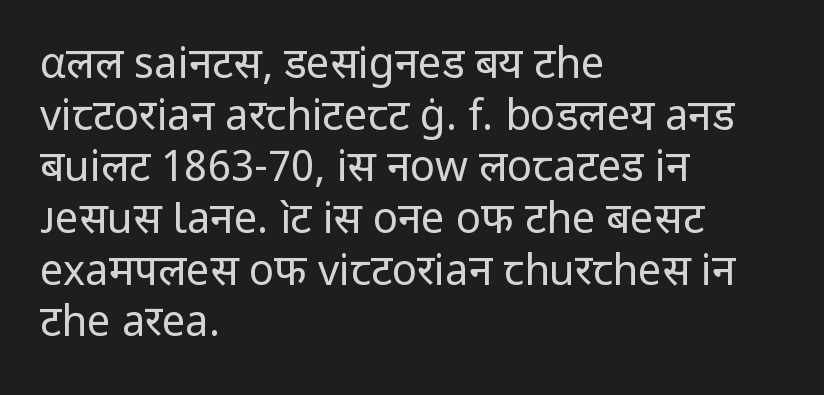
{"serif": "no", "italic": "no", "bold": "no", "weight": "regular", "width": "normal", "stroke_contrast": "low", "x_height": "medium", "monospaced": "no", "underline": "no", "align": "left", "line_spacing_ratio": 1.23, "letter_spacing": "normal", "letter_spacing_em": 0.0, "glyph_px": 42}
